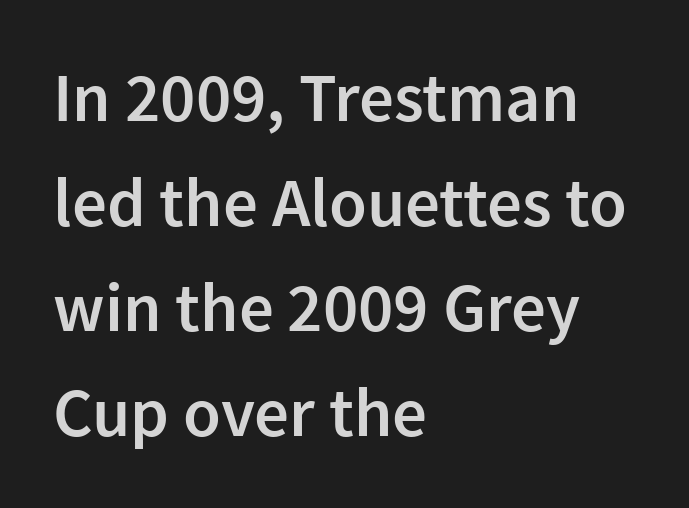
The image shows 69 px semibold sans-serif type, upright; set left-aligned, normal line spacing (1.52x), normal letter spacing, not underlined; low stroke contrast and a medium x-height.
